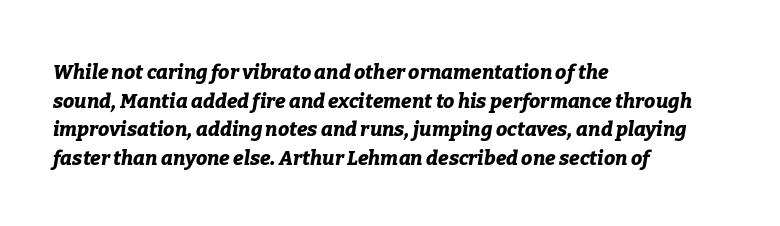
Q: Is the text bold? A: Yes.
Q: Is the text italic (slanted)? A: Yes, it leans right by about 9 degrees.
Q: Is the text underlined? A: No.
Q: How is the paragraph aligned? A: Left-aligned.
Q: Is the spacing between letters normal or unusually wide? A: Normal.
Q: Is the spacing between lines tight, normal or loose? A: Normal.
